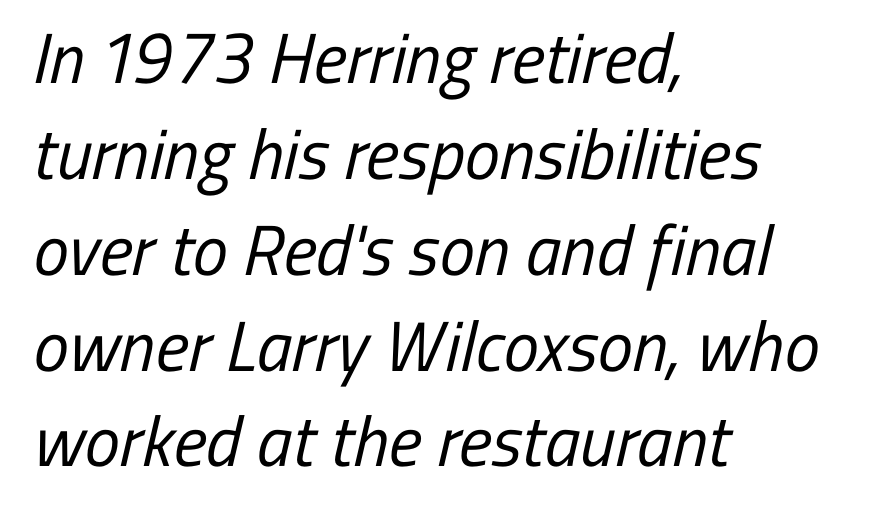
Is this a sans? Yes — the strokes have no serifs. Here the glyphs are tracked normally, forming tight word shapes. This rendering features lettering with no underline. The rendering uses natural spacing where letterforms have individual widths. The passage shown stacks its lines at a standard gap. The rag falls on the right side of this text block.
